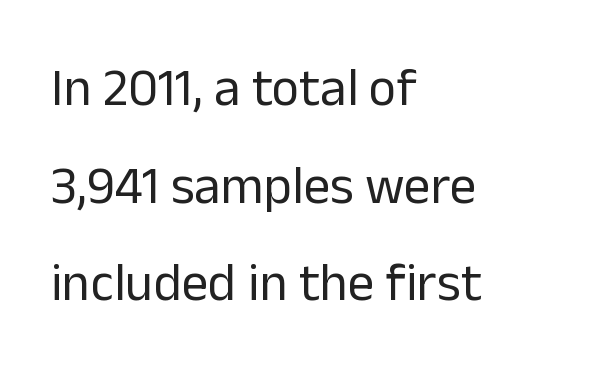
The image shows 53 px regular-weight sans-serif type, upright; set left-aligned, line spacing 1.84x, normal letter spacing, not underlined; low stroke contrast and a medium x-height.
